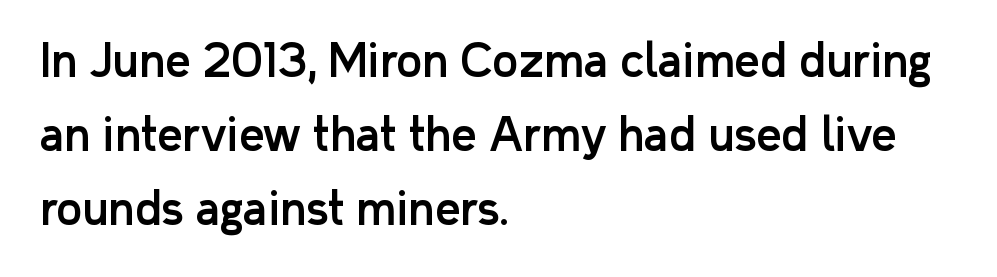
The image shows 44 px sans-serif type, upright; set left-aligned, normal line spacing (1.68x), normal letter spacing, not underlined; low stroke contrast and a medium x-height.
